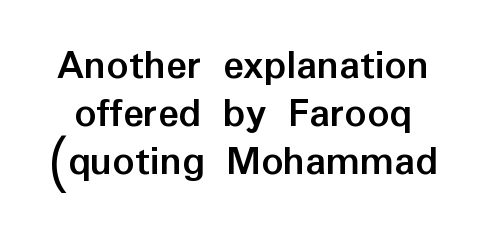
A clean baseline with only descenders dipping below it. A typesetter would call this proportional, since set widths differ per character. Heavy, bold letterforms. Successive baselines arrive quickly, one right under another. The font family rendered here belongs to the sans-serif group. This sample uses an upright cut, with every glyph sitting square on the baseline.
